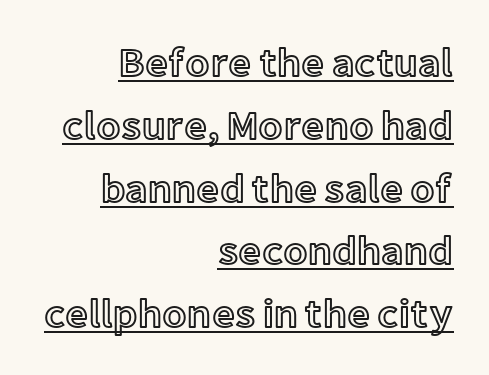
In CSS terms this would be text-align: right. Each word holds together tightly as a unit, with standard inter-letter gaps. A roman cut, with each character standing at attention. Quick note: underline on. This sample has the flowing, uneven cadence of proportional lettering. Notice how descenders clear the ascenders below comfortably — that's standard leading.
